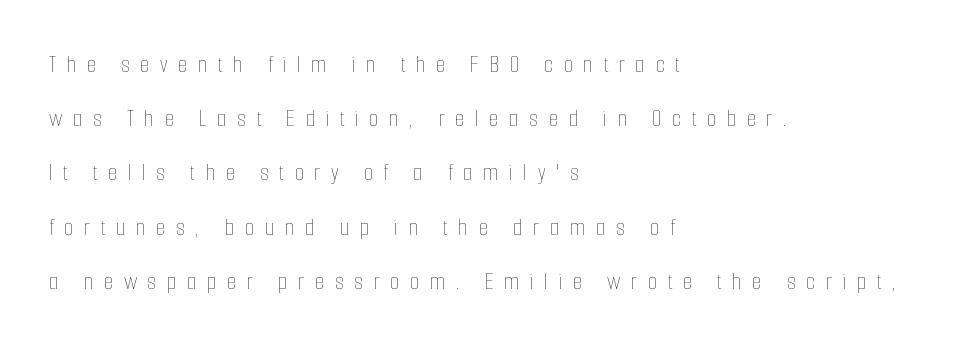
{"italic": "no", "bold": "no", "underline": "no", "align": "left", "line_spacing": "loose", "line_spacing_ratio": 2.17, "letter_spacing": "wide", "letter_spacing_em": 0.41, "glyph_px": 25}
